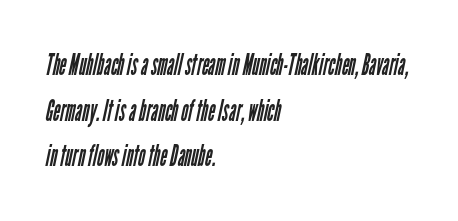
Q: Is the text bold? A: No.
Q: Is the typeface a serif or a sans-serif typeface? A: Sans-serif.
Q: Is the text underlined? A: No.
Q: How is the paragraph aligned? A: Left-aligned.
Q: Is the spacing between letters normal or unusually wide? A: Normal.
Q: Is the spacing between lines tight, normal or loose? A: Normal.
Q: Width (condensed, normal, or wide)? A: Condensed.
Q: Stroke contrast? A: Low.
Q: x-height? A: Medium.
Q: Monospaced? A: No.
